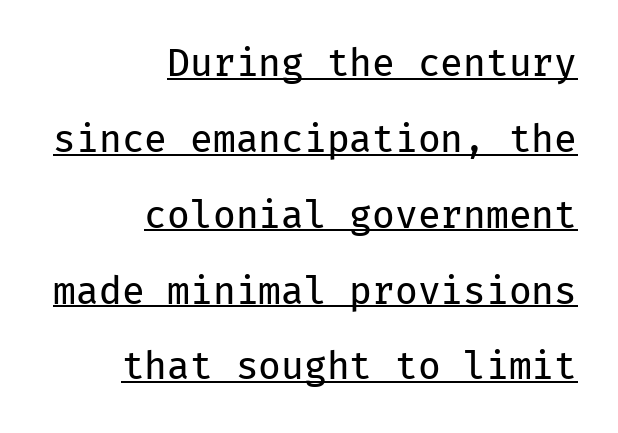
The paragraph has a hard right edge and a soft left edge. The characters display no serif detailing; their extremities are plain. Unbolded letterforms with no extra heft. Loosely led — the rows are spread out. Unlike italic type, these characters show no tilt at all.
